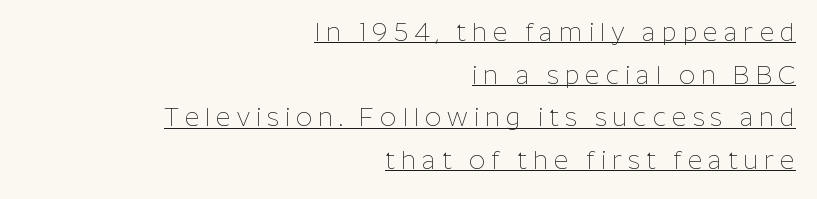
The letters stand straight up with perfectly vertical stems. The lines are quadded right. The letters are spread apart with noticeably loose tracking. The specimen includes a rule beneath the text block's lines.
